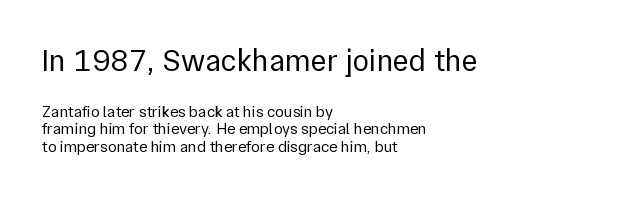
Q: Is the text bold? A: No.
Q: Is the text italic (slanted)? A: No, it is upright.
Q: Is the typeface a serif or a sans-serif typeface? A: Sans-serif.
Q: Is the text underlined? A: No.
Q: How is the paragraph aligned? A: Left-aligned.
Q: Is the spacing between letters normal or unusually wide? A: Normal.
Q: Is the spacing between lines tight, normal or loose? A: Tight.
Q: Which block of text is set in a larger size, the first (top) or the second (bottom)? A: The first (top) one.
Q: Width (condensed, normal, or wide)? A: Normal.
Q: Stroke contrast? A: Low.
Q: x-height? A: Medium.
Q: Monospaced? A: No.
